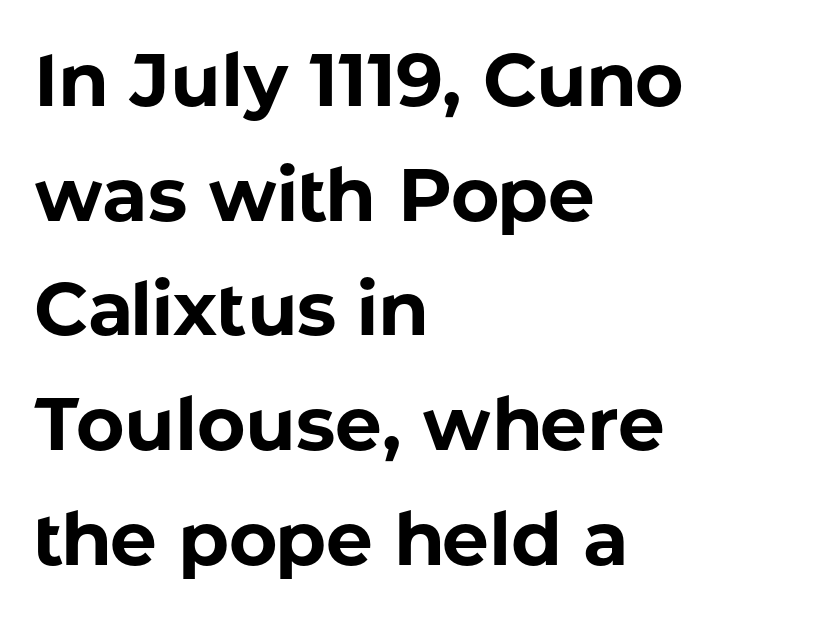
The image shows 74 px bold sans-serif type, upright; set left-aligned, normal line spacing (1.55x), normal letter spacing, not underlined; low stroke contrast and a medium x-height.
